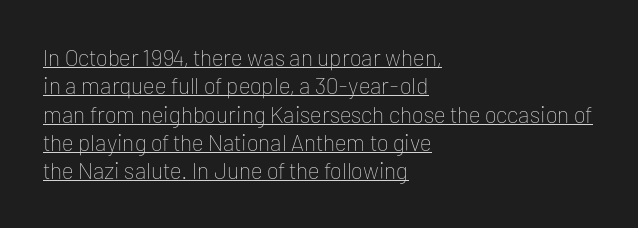
{"italic": "no", "bold": "no", "underline": "yes", "align": "left", "line_spacing_ratio": 1.23, "letter_spacing": "normal", "letter_spacing_em": 0.0, "glyph_px": 23}
